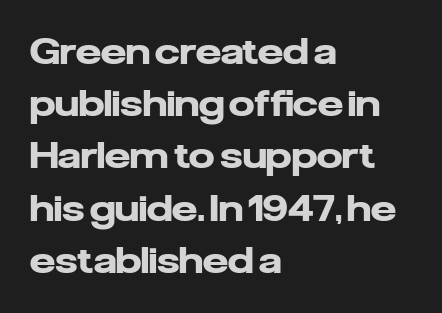
The image shows 36 px heavy sans-serif type, upright; set left-aligned, normal line spacing (1.45x), normal letter spacing, not underlined; low stroke contrast and a medium x-height.
